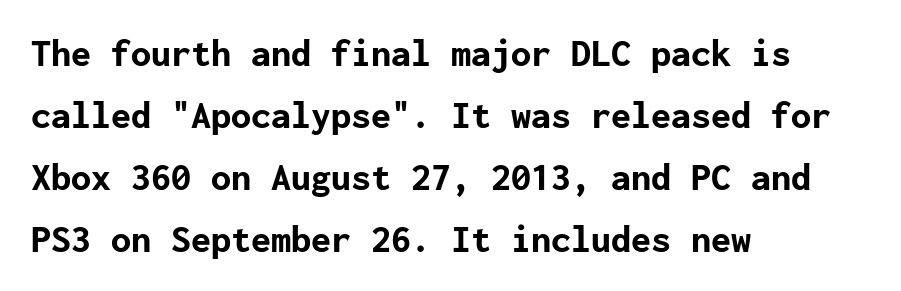
Between one letter and the next there's only the usual sliver of space. Clear beneath every line of the passage. Caption: multi-line text, flush left, ragged right. A typesetter would mark this as roman, not italic. These words are printed bold, with thick strokes throughout. Regarding serifs, this sample does without them.
